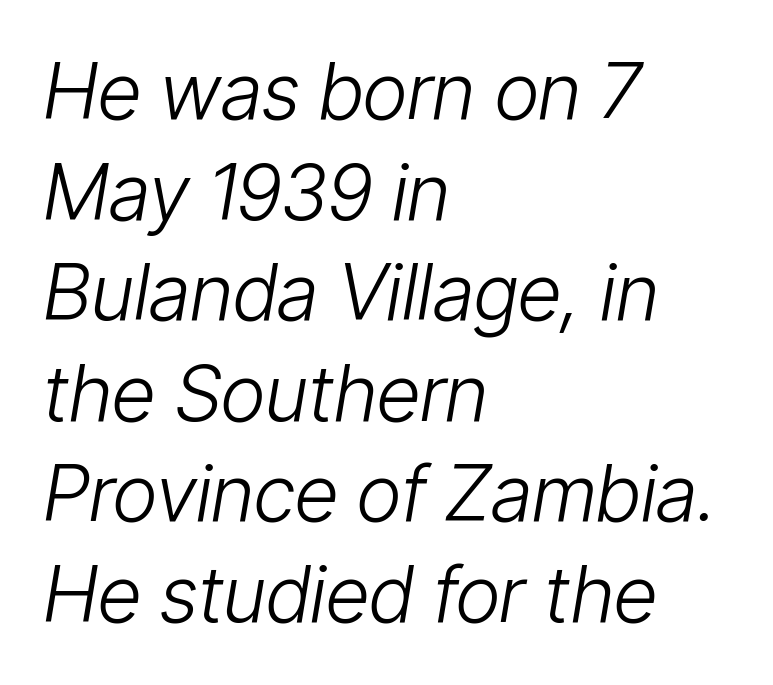
The setting favours the left margin, as ordinary paragraphs usually do. Ink coverage per letter is moderate at most. Spacing verdict: proportional, widths tailored to each character. Is the letter spacing exaggerated? No — it looks like the ordinary default.
